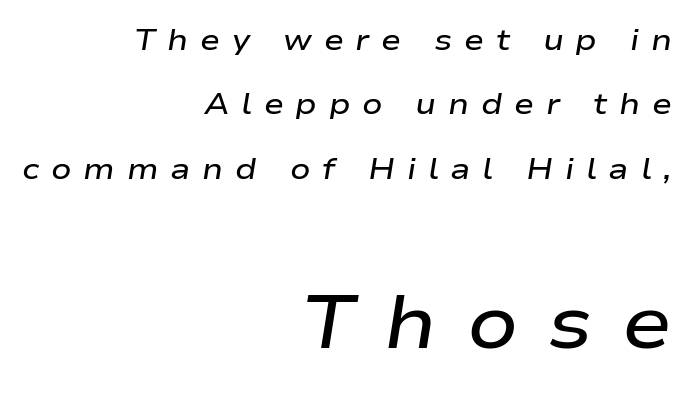
{"italic": "yes", "lean": "right", "slant_degrees": 9, "bold": "semi", "weight": "semibold", "width": "wide", "stroke_contrast": "low", "x_height": "medium", "monospaced": "no", "underline": "no", "align": "right", "line_spacing": "loose", "line_spacing_ratio": 2.15, "letter_spacing": "wide", "letter_spacing_em": 0.39, "larger_block": "second", "size_ratio": 2.5, "glyph_px": 75}
